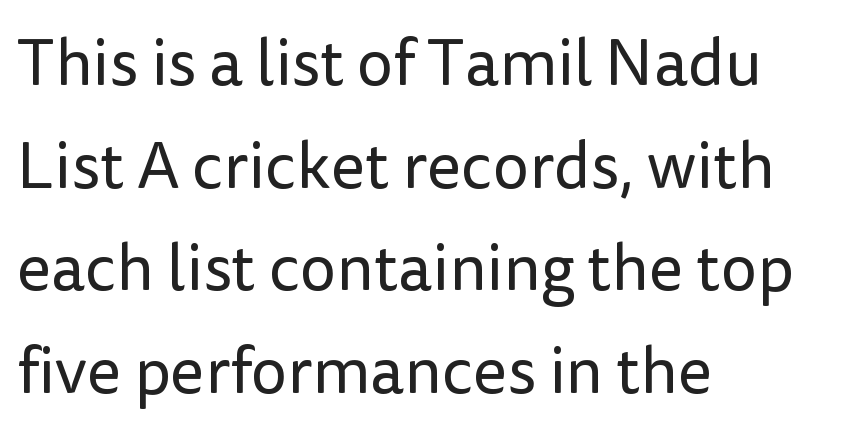
Descenders are the only things crossing below the line. A typesetter would call this proportional, since set widths differ per character. The typesetter chose a ragged-right arrangement here. To sum up the face: it is a sans, with no serifs.
